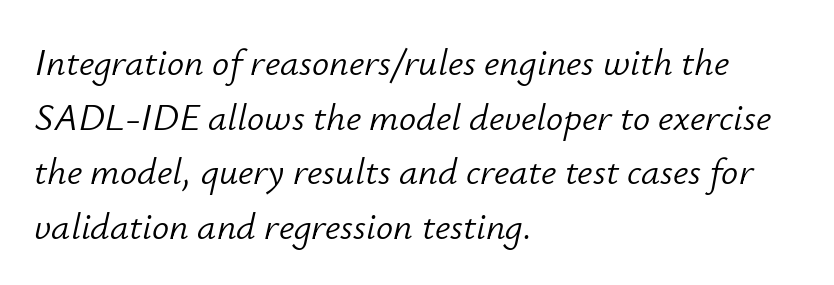
{"italic": "yes", "lean": "right", "slant_degrees": 12, "bold": "no", "weight": "light", "width": "normal", "stroke_contrast": "low", "x_height": "small", "monospaced": "no", "underline": "no", "align": "left", "line_spacing": "normal", "line_spacing_ratio": 1.44, "letter_spacing": "normal", "letter_spacing_em": 0.0, "glyph_px": 38}
